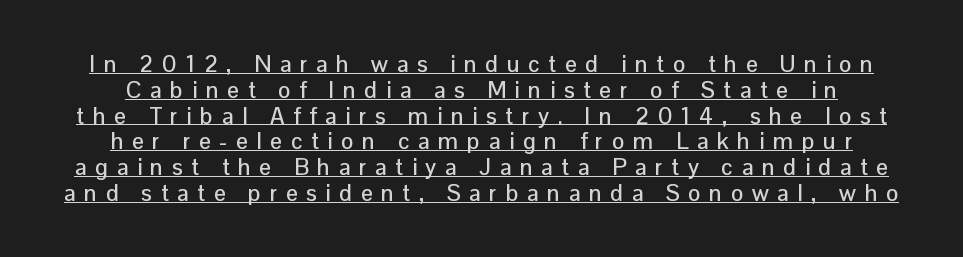
{"italic": "no", "underline": "yes", "line_spacing": "tight", "line_spacing_ratio": 1.12, "letter_spacing": "wide", "letter_spacing_em": 0.38, "glyph_px": 23}
